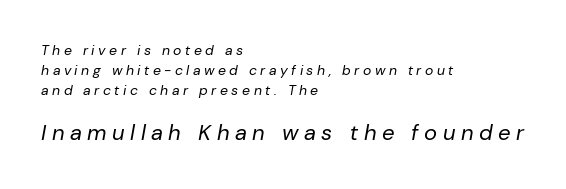
Q: Is the text bold? A: No.
Q: Is the text italic (slanted)? A: Yes, it leans right by about 10 degrees.
Q: Is the text underlined? A: No.
Q: How is the paragraph aligned? A: Left-aligned.
Q: Is the spacing between letters normal or unusually wide? A: Unusually wide.
Q: Is the spacing between lines tight, normal or loose? A: Normal.
Q: Which block of text is set in a larger size, the first (top) or the second (bottom)? A: The second (bottom) one.
